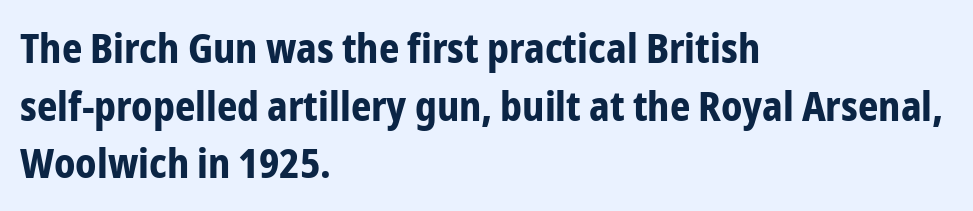
{"serif": "no", "italic": "no", "bold": "yes", "weight": "bold", "width": "condensed", "stroke_contrast": "low", "x_height": "medium", "monospaced": "no", "underline": "no", "align": "left", "line_spacing": "normal", "line_spacing_ratio": 1.44, "letter_spacing": "normal", "letter_spacing_em": 0.0, "glyph_px": 40}
